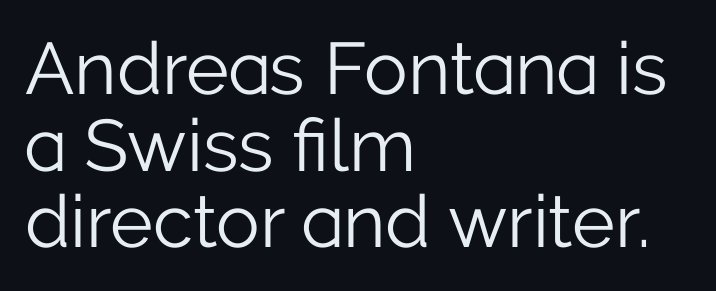
The horizontal fit of the characters is conventional and even. A typesetter would call this proportional, since set widths differ per character. Unlike italic type, these characters show no tilt at all. Weight: not bold — regular or lighter. The typeface chosen for these lines omits serifs. A bare baseline throughout the passage.
